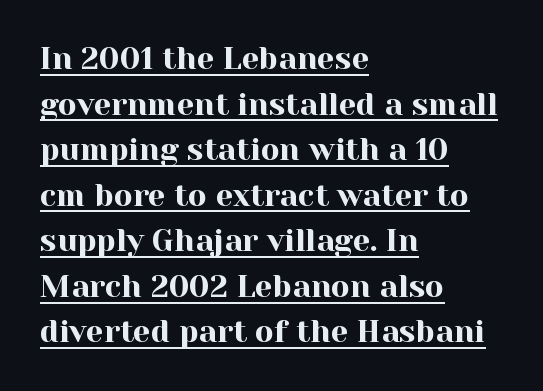
The rendering shows small feet on the letterforms — a serif design. No italicization has been applied; the sample stays upright. This rendering leaves character spacing at its baseline value. The rag falls on the right side of this text block. Honestly, the underline is the first thing you notice here. If you measured baseline to baseline, you'd find a middling distance.
